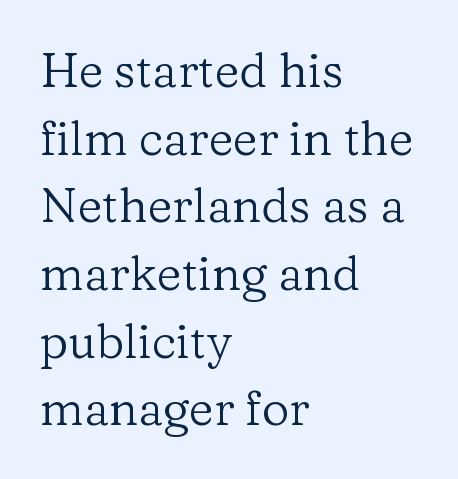
The image shows 48 px regular-weight serif type, upright; set left-aligned, normal line spacing (1.41x), normal letter spacing, not underlined; low stroke contrast and a medium x-height.
